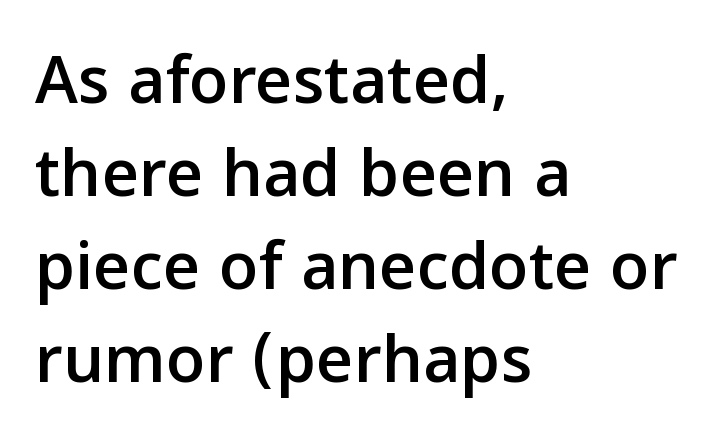
The image shows 72 px sans-serif type, upright; set left-aligned, normal line spacing (1.29x), normal letter spacing, not underlined; low stroke contrast and a medium x-height.
